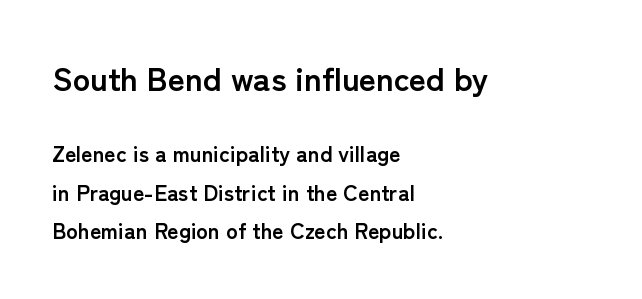
{"serif": "no", "italic": "no", "bold": "yes", "weight": "semibold", "width": "normal", "stroke_contrast": "low", "x_height": "medium", "monospaced": "no", "underline": "no", "align": "left", "line_spacing_ratio": 1.75, "letter_spacing": "normal", "letter_spacing_em": 0.0, "larger_block": "first", "size_ratio": 1.5, "glyph_px": 33}
